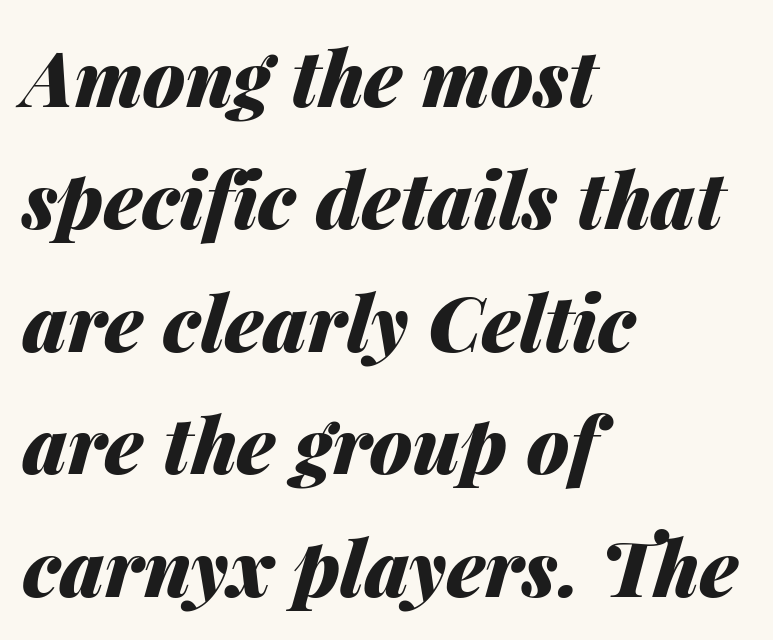
{"italic": "yes", "lean": "right", "slant_degrees": 14, "bold": "yes", "weight": "heavy", "width": "normal", "stroke_contrast": "medium", "x_height": "medium", "monospaced": "no", "underline": "no", "align": "left", "line_spacing": "normal", "line_spacing_ratio": 1.59, "letter_spacing": "normal", "letter_spacing_em": 0.0, "glyph_px": 77}
